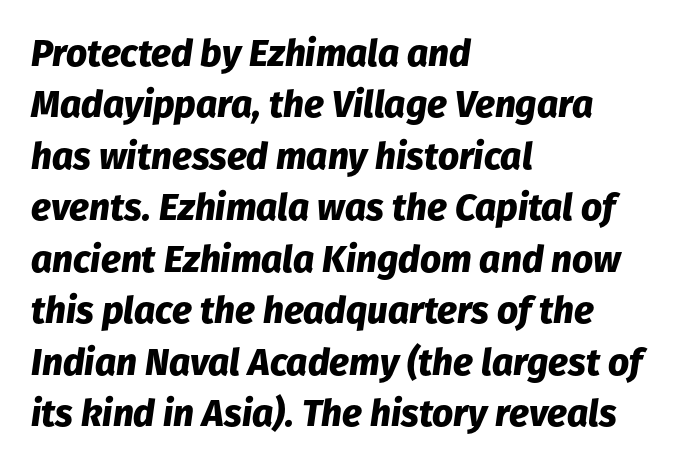
{"italic": "yes", "lean": "right", "slant_degrees": 8, "bold": "yes", "weight": "heavy", "width": "normal", "stroke_contrast": "low", "x_height": "medium", "monospaced": "no", "underline": "no", "align": "left", "line_spacing": "normal", "line_spacing_ratio": 1.39, "letter_spacing": "normal", "letter_spacing_em": 0.0, "glyph_px": 37}
